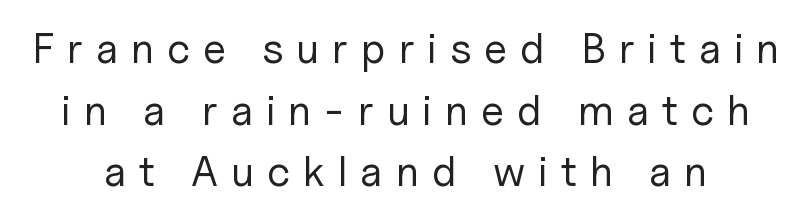
The image shows 42 px regular-weight sans-serif type, upright; set normal line spacing (1.47x), unusually wide letter spacing (+0.31 em), not underlined; low stroke contrast and a medium x-height.
